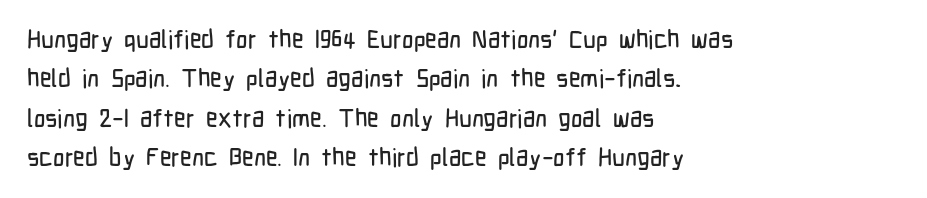
{"italic": "no", "underline": "no", "align": "left", "line_spacing": "normal", "line_spacing_ratio": 1.58, "letter_spacing": "normal", "letter_spacing_em": 0.0, "glyph_px": 25}
